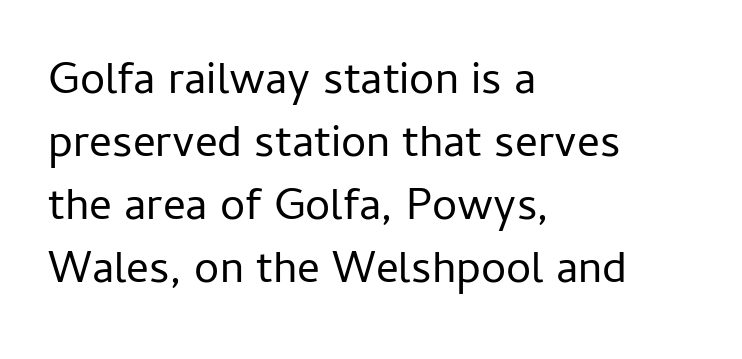
Q: Is the text bold? A: No.
Q: Is the text italic (slanted)? A: No, it is upright.
Q: Is the typeface a serif or a sans-serif typeface? A: Sans-serif.
Q: Is the text underlined? A: No.
Q: How is the paragraph aligned? A: Left-aligned.
Q: Is the spacing between letters normal or unusually wide? A: Normal.
Q: Is the spacing between lines tight, normal or loose? A: Normal.
Q: Width (condensed, normal, or wide)? A: Normal.
Q: Stroke contrast? A: Low.
Q: x-height? A: Medium.
Q: Monospaced? A: No.
